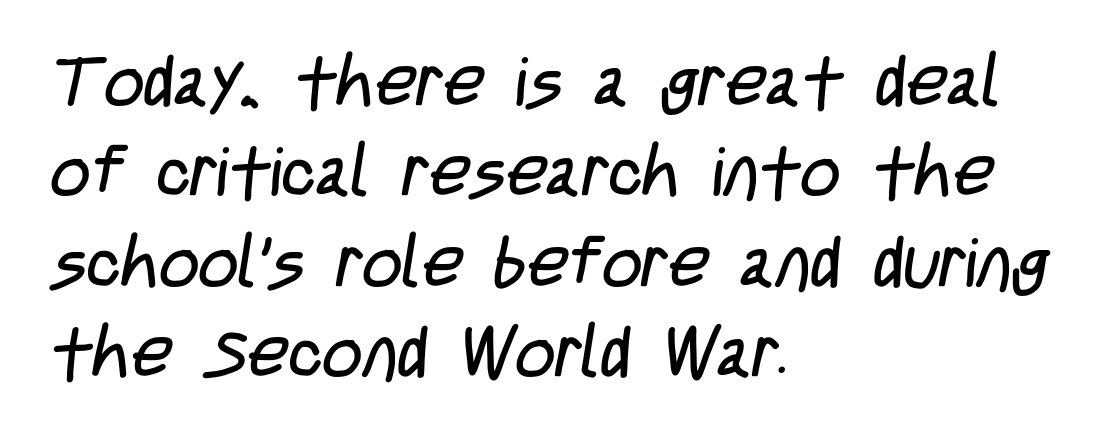
The passage shown has conventional tracking throughout. Letters rest on an invisible, unmarked baseline. Counters stay open thanks to moderate or lighter strokes. Character widths vary here, with narrow letters taking less room than wide ones. Layout note: lines flush left.
